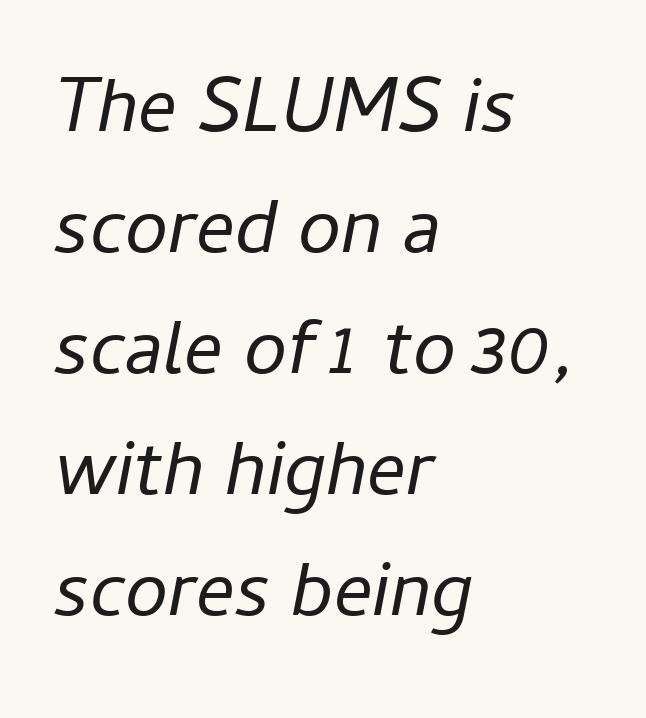
{"italic": "yes", "lean": "right", "slant_degrees": 11, "bold": "no", "weight": "regular", "width": "normal", "stroke_contrast": "low", "x_height": "medium", "monospaced": "no", "underline": "no", "align": "left", "line_spacing": "normal", "line_spacing_ratio": 1.57, "letter_spacing": "normal", "letter_spacing_em": 0.0, "glyph_px": 77}
